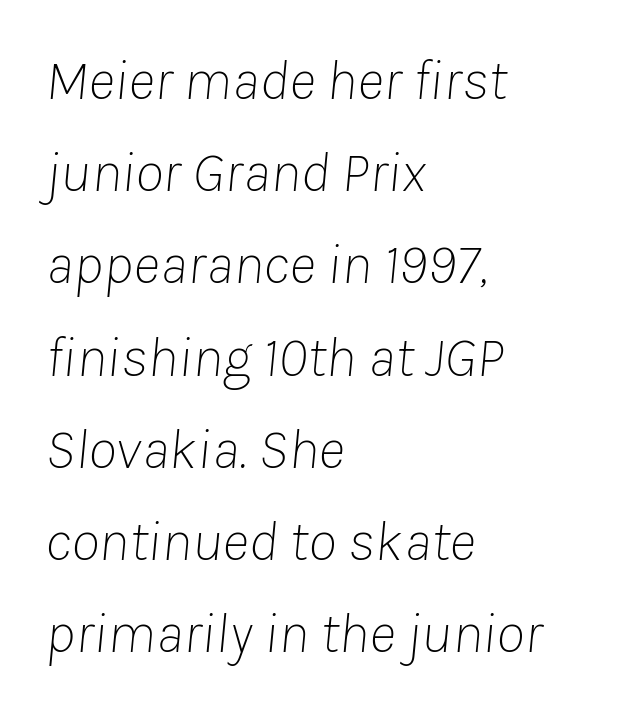
Q: Is the text bold? A: No.
Q: Is the text italic (slanted)? A: Yes, it leans right by about 8 degrees.
Q: Is the text underlined? A: No.
Q: How is the paragraph aligned? A: Left-aligned.
Q: Is the spacing between letters normal or unusually wide? A: Normal.
Q: Is the spacing between lines tight, normal or loose? A: Normal.
Q: Width (condensed, normal, or wide)? A: Normal.
Q: Stroke contrast? A: Low.
Q: x-height? A: Medium.
Q: Monospaced? A: No.
